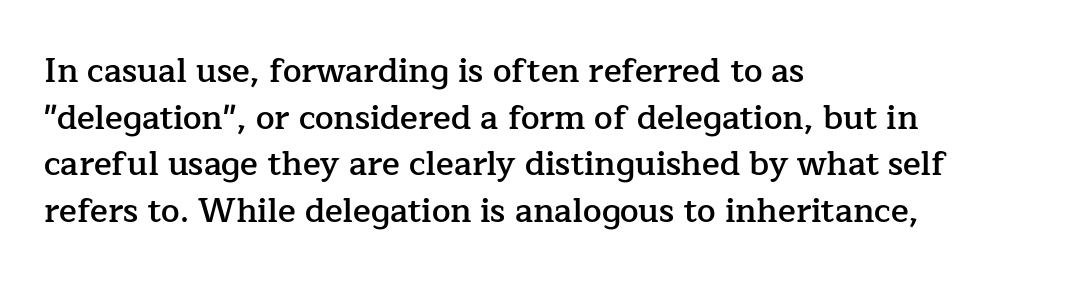
{"serif": "yes", "italic": "no", "bold": "semi", "weight": "semibold", "width": "normal", "stroke_contrast": "low", "x_height": "medium", "monospaced": "no", "underline": "no", "align": "left", "line_spacing": "normal", "line_spacing_ratio": 1.41, "letter_spacing": "normal", "letter_spacing_em": 0.0, "glyph_px": 33}
